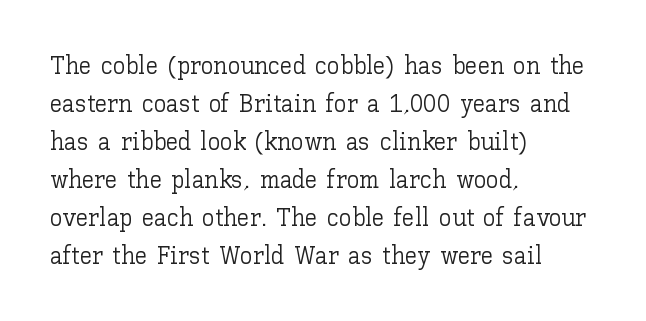
The font's upright variant was chosen for this text. The specimen omits any rule beneath the text block's lines. All the whitespace from short lines collects on the right. Tracking here is standard; glyphs follow each other at the usual distance.
